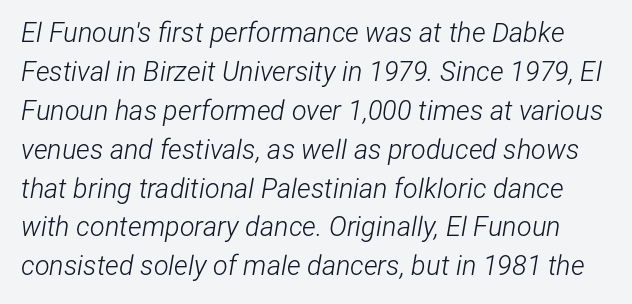
The image shows 27 px text type, italic (leaning right); set normal line spacing (1.44x), normal letter spacing, not underlined.
